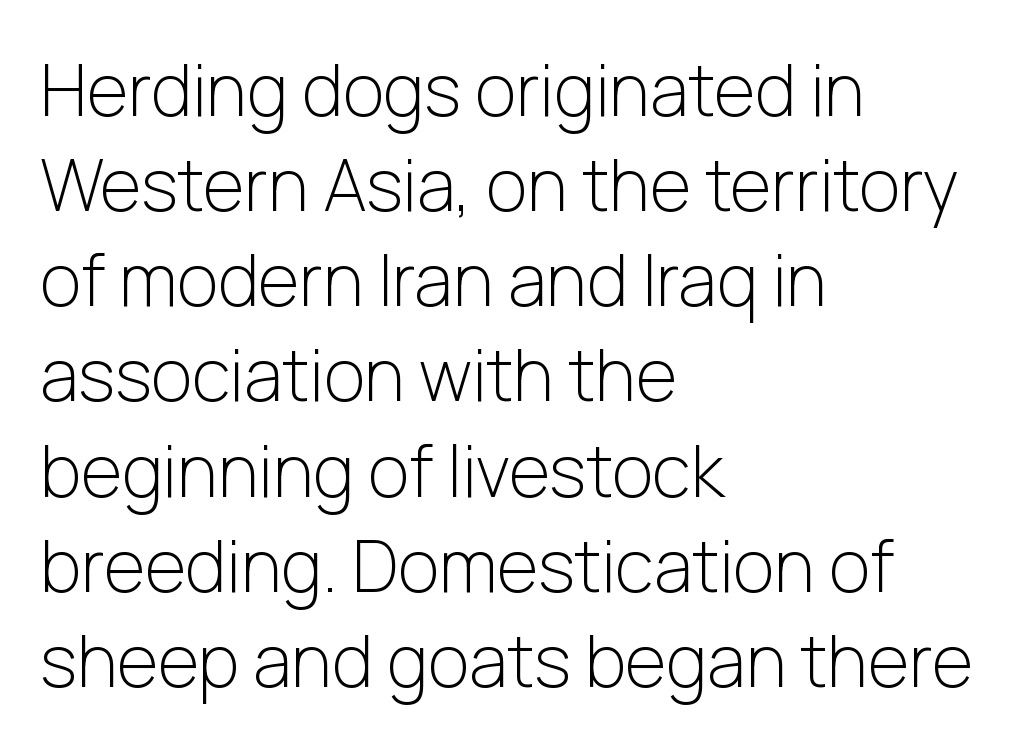
Casual observation: everything's shoved over to the left. Bare-footed words on every line. The horizontal fit of the characters is conventional and even. The designer went with a sans here, leaving each stem footless. Summary of vertical rhythm: regular, with standard interline spacing. It's the straight-up-and-down kind of type.
